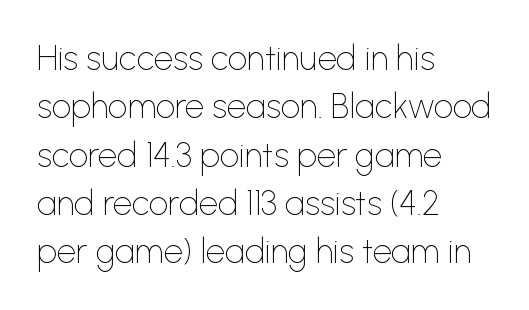
{"serif": "no", "italic": "no", "bold": "no", "weight": "thin", "width": "normal", "stroke_contrast": "low", "x_height": "medium", "monospaced": "no", "underline": "no", "align": "left", "line_spacing": "normal", "line_spacing_ratio": 1.42, "letter_spacing": "normal", "letter_spacing_em": 0.0, "glyph_px": 34}
